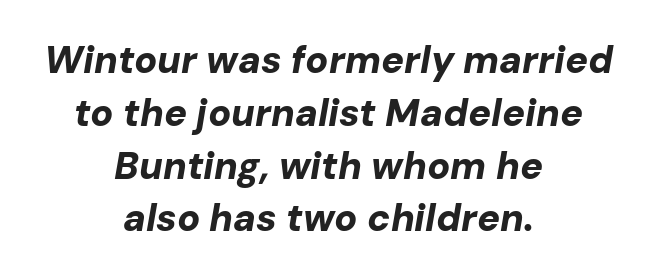
{"italic": "yes", "lean": "right", "slant_degrees": 10, "bold": "yes", "weight": "bold", "width": "normal", "stroke_contrast": "low", "x_height": "medium", "monospaced": "no", "underline": "no", "align": "center", "line_spacing": "normal", "line_spacing_ratio": 1.39, "letter_spacing": "normal", "letter_spacing_em": 0.0, "glyph_px": 38}
